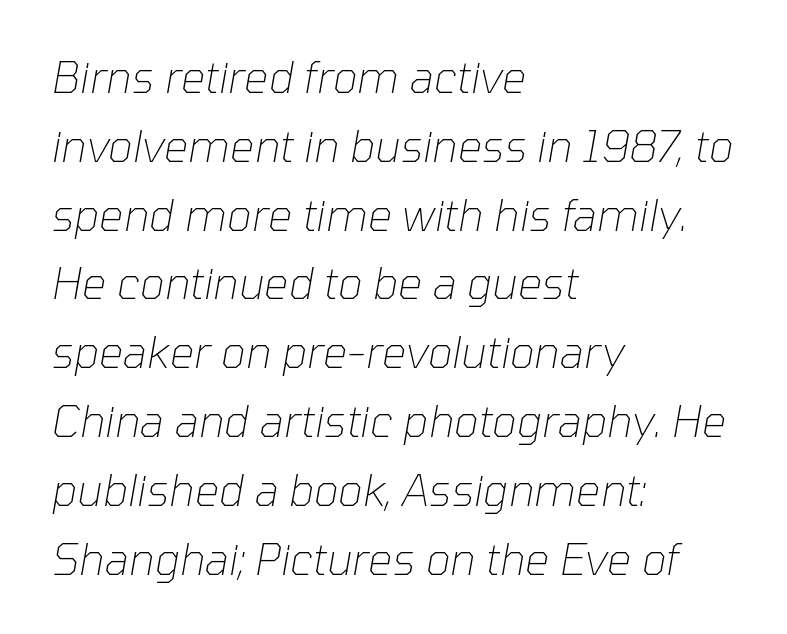
The image shows 43 px thin type, italic (leaning right); set left-aligned, normal line spacing (1.6x), normal letter spacing, not underlined; low stroke contrast and a medium x-height.
